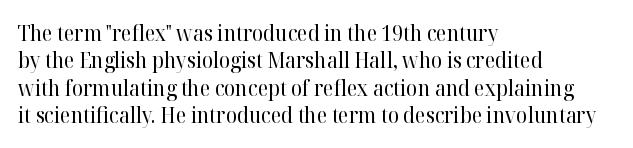
Reading down the block, your eye returns to a fixed left position each line. The weight tops out at a normal text grade. Interline gaps are of average width in this sample. The letters sit at their default tracking, neither squeezed nor spread.
